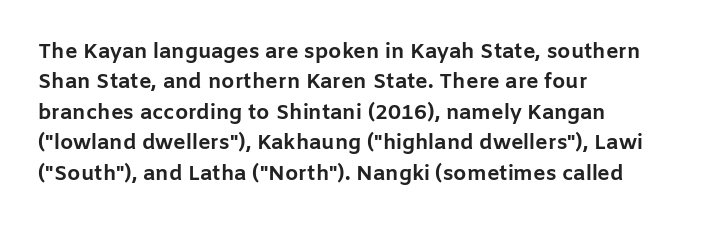
Q: Is the text bold? A: Yes.
Q: Is the text italic (slanted)? A: No, it is upright.
Q: Is the text underlined? A: No.
Q: How is the paragraph aligned? A: Left-aligned.
Q: Is the spacing between letters normal or unusually wide? A: Normal.
Q: Is the spacing between lines tight, normal or loose? A: Normal.
